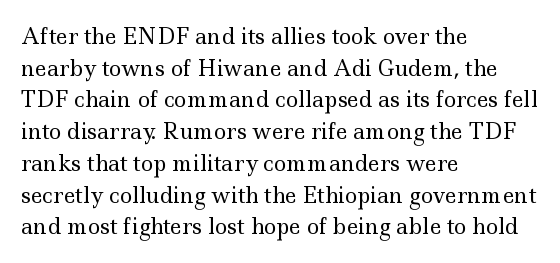
Q: Is the text bold? A: No.
Q: Is the text italic (slanted)? A: No, it is upright.
Q: Is the text underlined? A: No.
Q: How is the paragraph aligned? A: Left-aligned.
Q: Is the spacing between letters normal or unusually wide? A: Normal.
Q: Is the spacing between lines tight, normal or loose? A: Normal.
